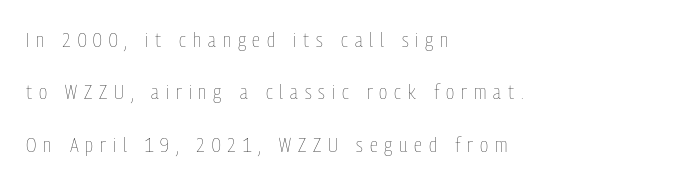
Summary of weight: not heavy and not bold. If you drew a ruler down the left edge, every line would touch it. The area under the type is left untouched. The typography opts for an upright posture over an oblique one.
